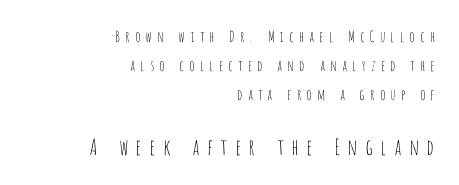
Q: Is the text bold? A: No.
Q: Is the text italic (slanted)? A: No, it is upright.
Q: Is the text underlined? A: No.
Q: How is the paragraph aligned? A: Right-aligned.
Q: Is the spacing between letters normal or unusually wide? A: Unusually wide.
Q: Is the spacing between lines tight, normal or loose? A: Loose.
Q: Which block of text is set in a larger size, the first (top) or the second (bottom)? A: The second (bottom) one.
